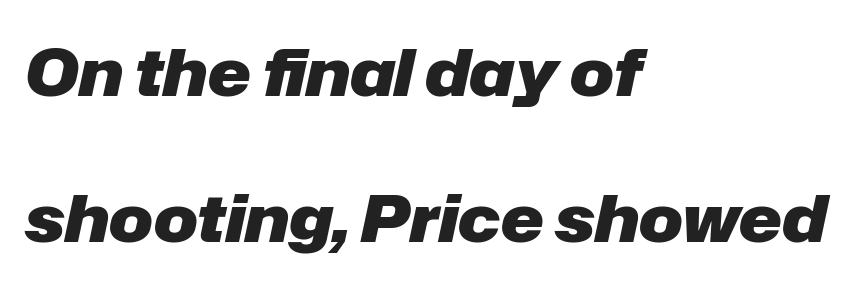
The image shows 65 px heavy type, italic (leaning right); set left-aligned, loose line spacing (2.25x), normal letter spacing, not underlined; low stroke contrast and a medium x-height.
